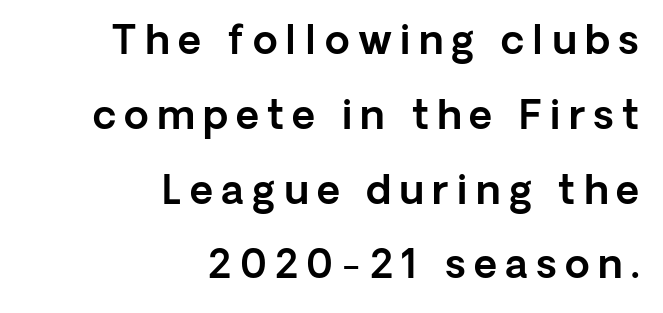
{"serif": "no", "italic": "no", "width": "normal", "x_height": "medium", "monospaced": "no", "underline": "no", "align": "right", "line_spacing_ratio": 1.87, "letter_spacing": "wide", "letter_spacing_em": 0.21, "glyph_px": 40}
